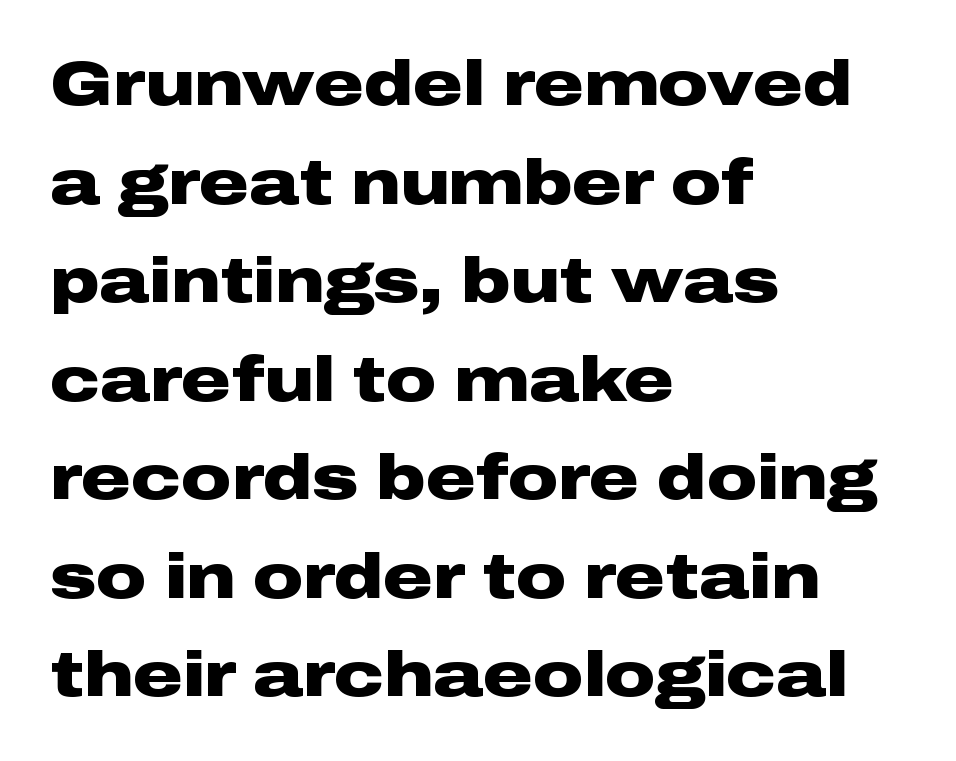
{"serif": "no", "italic": "no", "bold": "yes", "weight": "heavy", "width": "wide", "stroke_contrast": "low", "x_height": "medium", "monospaced": "no", "underline": "no", "align": "left", "line_spacing": "normal", "line_spacing_ratio": 1.59, "letter_spacing": "normal", "letter_spacing_em": 0.0, "glyph_px": 62}
